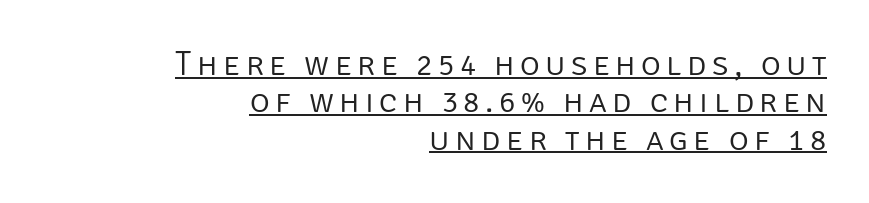
{"serif": "no", "italic": "no", "bold": "no", "weight": "light", "width": "normal", "stroke_contrast": "low", "x_height": "large", "monospaced": "no", "underline": "yes", "align": "right", "line_spacing": "tight", "line_spacing_ratio": 1.1, "glyph_px": 34}
